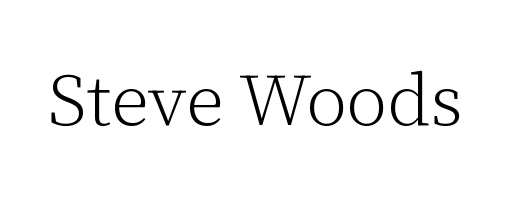
The image shows 74 px light serif type, upright; set normal letter spacing, not underlined; low stroke contrast and a medium x-height.
